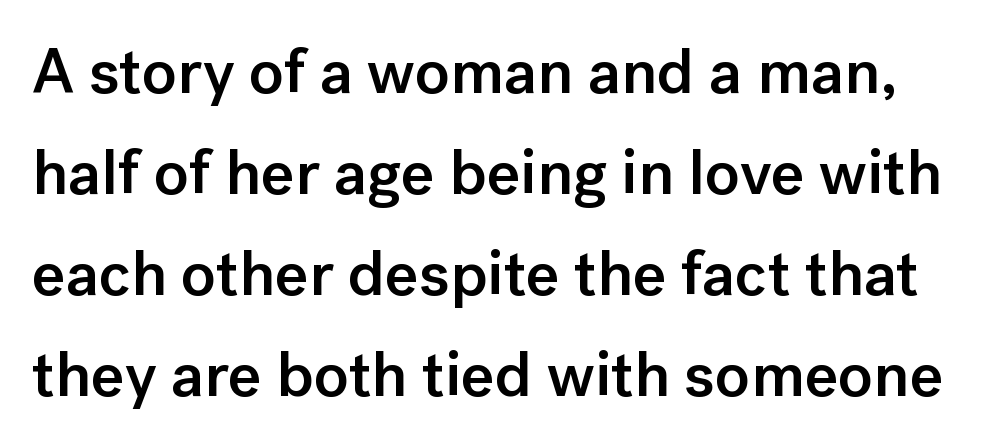
Q: Is the text bold? A: Semi-bold.
Q: Is the text italic (slanted)? A: No, it is upright.
Q: Is the typeface a serif or a sans-serif typeface? A: Sans-serif.
Q: Is the text underlined? A: No.
Q: Is the spacing between letters normal or unusually wide? A: Normal.
Q: Is the spacing between lines tight, normal or loose? A: Normal.
Q: Width (condensed, normal, or wide)? A: Normal.
Q: Stroke contrast? A: Low.
Q: x-height? A: Medium.
Q: Monospaced? A: No.
